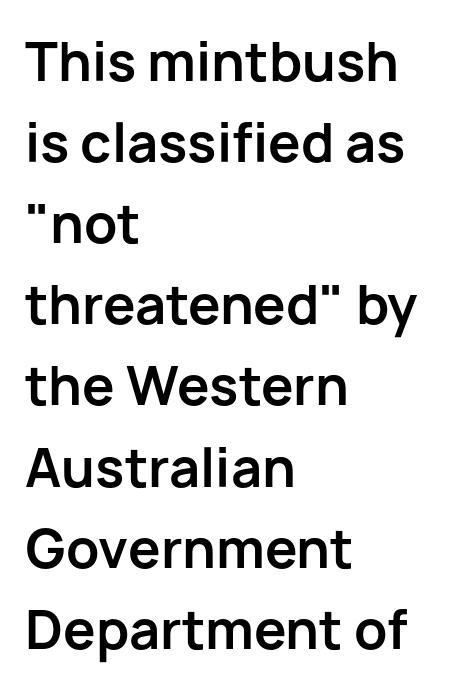
{"serif": "no", "italic": "no", "bold": "yes", "weight": "bold", "width": "normal", "stroke_contrast": "low", "x_height": "medium", "monospaced": "no", "underline": "no", "align": "left", "line_spacing": "normal", "line_spacing_ratio": 1.56, "letter_spacing": "normal", "letter_spacing_em": 0.0, "glyph_px": 52}
